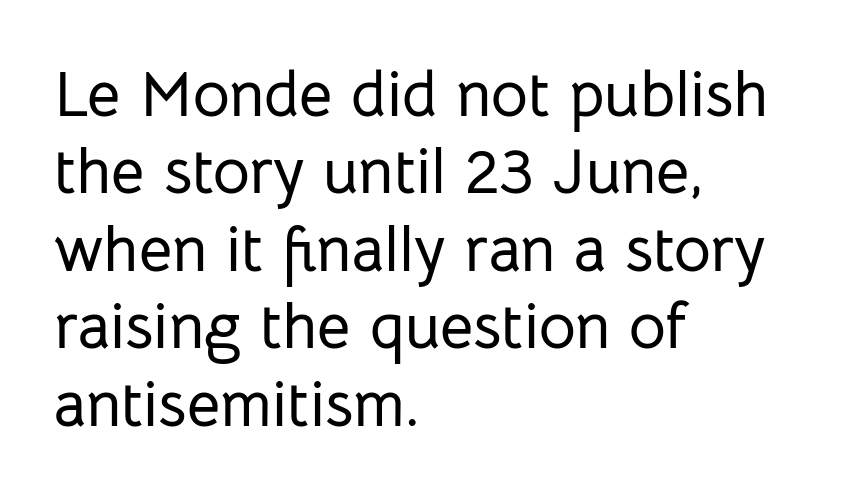
{"serif": "no", "italic": "no", "width": "normal", "stroke_contrast": "low", "x_height": "medium", "monospaced": "no", "underline": "no", "align": "left", "line_spacing_ratio": 1.21, "letter_spacing": "normal", "letter_spacing_em": 0.0, "glyph_px": 64}
